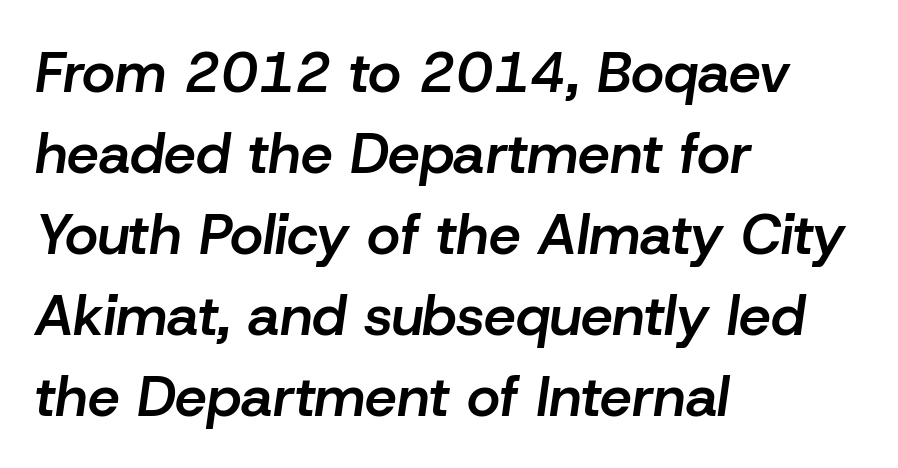
The image shows 57 px semibold type, italic (leaning right); set left-aligned, normal line spacing (1.42x), normal letter spacing, not underlined; low stroke contrast and a medium x-height.
